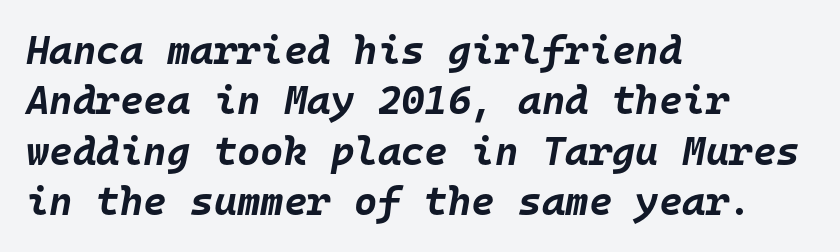
Q: Is the text bold? A: Yes.
Q: Is the text italic (slanted)? A: Yes, it leans right by about 10 degrees.
Q: Is the text underlined? A: No.
Q: How is the paragraph aligned? A: Left-aligned.
Q: Is the spacing between letters normal or unusually wide? A: Normal.
Q: Is the spacing between lines tight, normal or loose? A: Normal.
Q: Width (condensed, normal, or wide)? A: Normal.
Q: Stroke contrast? A: Low.
Q: x-height? A: Large.
Q: Monospaced? A: Yes.
